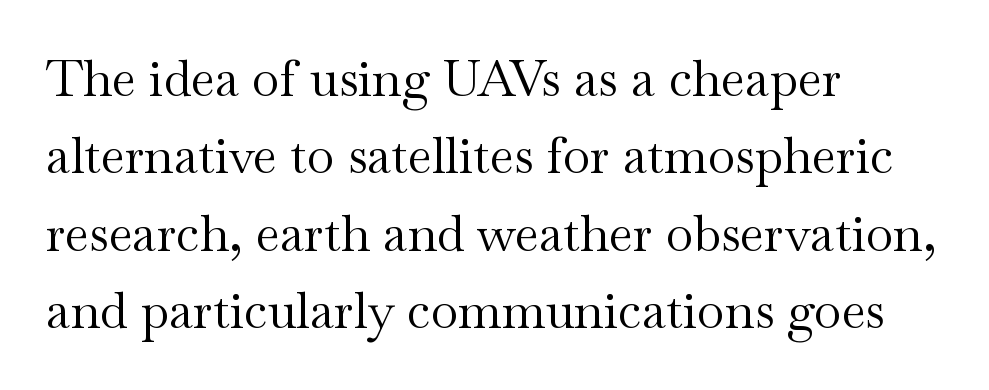
{"serif": "yes", "italic": "no", "bold": "no", "weight": "regular", "width": "wide", "stroke_contrast": "medium", "x_height": "small", "monospaced": "no", "underline": "no", "align": "left", "line_spacing": "normal", "line_spacing_ratio": 1.55, "letter_spacing": "normal", "letter_spacing_em": 0.0, "glyph_px": 50}
